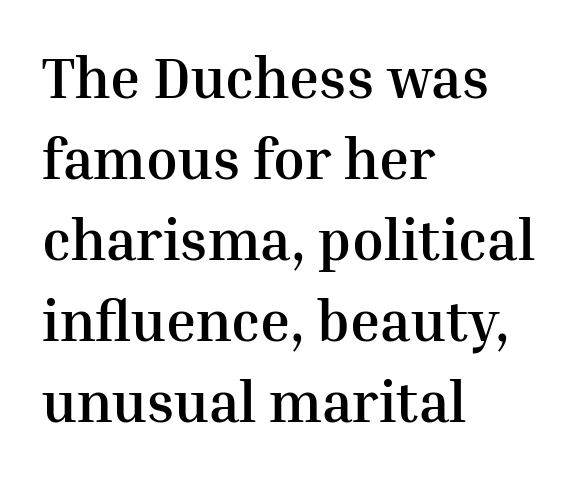
Q: Is the text bold? A: Yes.
Q: Is the text italic (slanted)? A: No, it is upright.
Q: Is the typeface a serif or a sans-serif typeface? A: Serif.
Q: Is the text underlined? A: No.
Q: How is the paragraph aligned? A: Left-aligned.
Q: Is the spacing between letters normal or unusually wide? A: Normal.
Q: Is the spacing between lines tight, normal or loose? A: Normal.
Q: Width (condensed, normal, or wide)? A: Normal.
Q: Stroke contrast? A: Medium.
Q: x-height? A: Medium.
Q: Monospaced? A: No.
